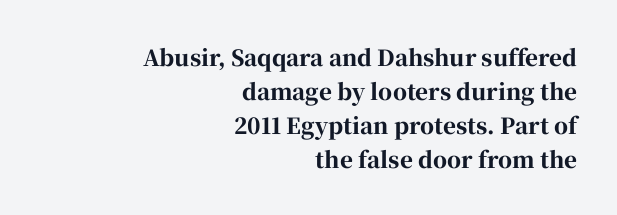
Compared with a flush-left layout, this one pins lines to the opposite, right side. Plenty of ink on the page — the face is bold. Nope, not italic — everything's standing straight. The designer left line spacing at the default.
